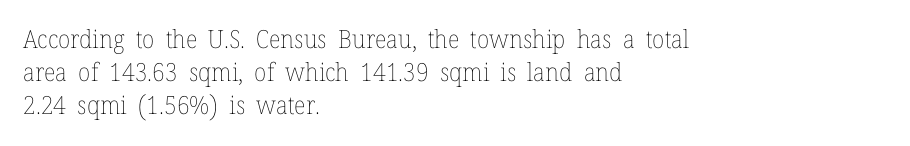
{"italic": "no", "bold": "no", "underline": "no", "align": "left", "line_spacing": "normal", "line_spacing_ratio": 1.33, "letter_spacing": "normal", "letter_spacing_em": 0.0, "glyph_px": 25}
